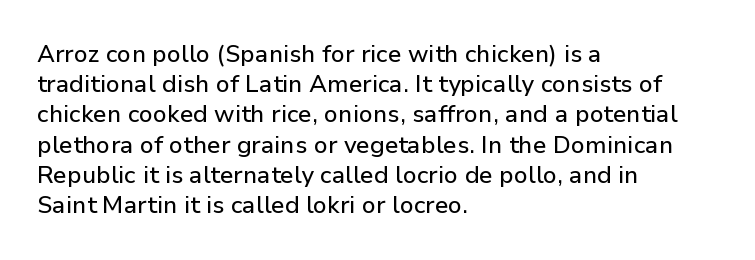
{"italic": "no", "underline": "no", "align": "left", "line_spacing": "normal", "line_spacing_ratio": 1.26, "letter_spacing": "normal", "letter_spacing_em": 0.0, "glyph_px": 24}
